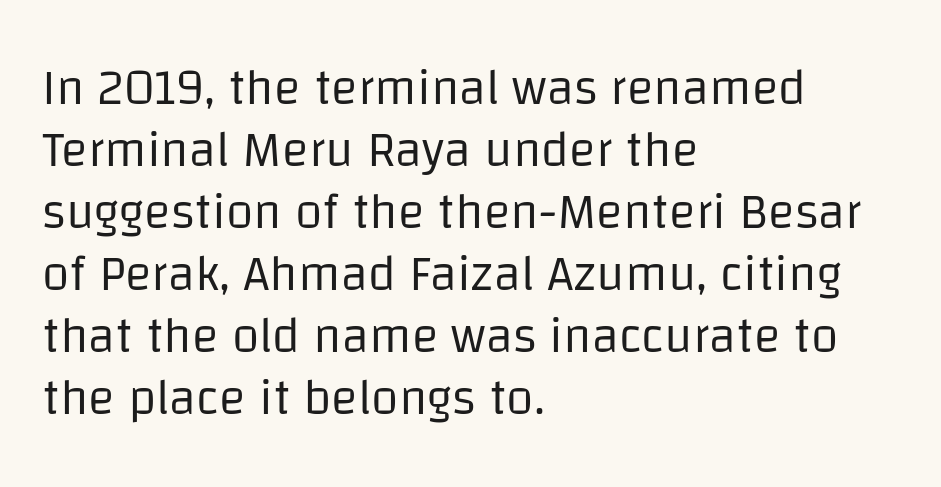
Glance below the letters and you will spot only blank space. Posture: straight, roman, zero tilt. Is the block centered? No — it sits flush against the left margin. You can tell from the bare stems that sans-serif type was used. Each letter keeps its own natural width here, so spacing adapts to shape. No letter is thick-stroked: the sample isn't bold.
